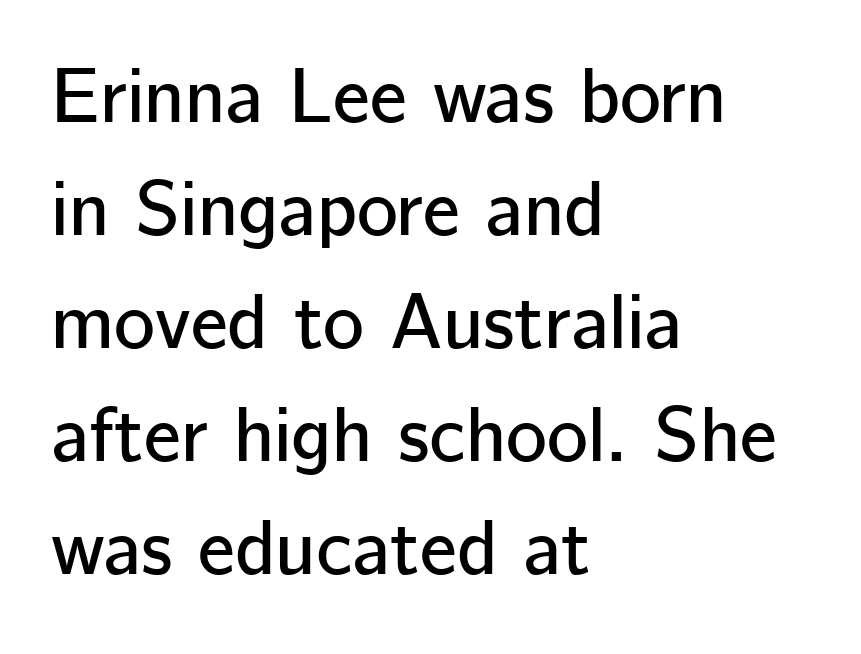
The image shows 78 px sans-serif type, upright; set left-aligned, normal line spacing (1.45x), normal letter spacing, not underlined; low stroke contrast and a medium x-height.
